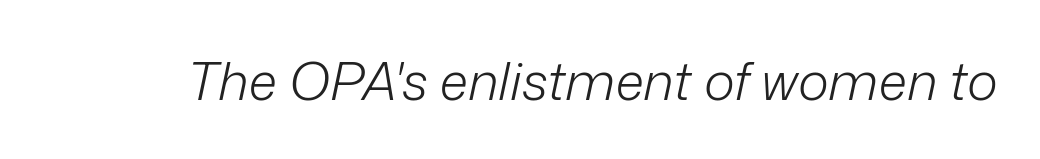
Nothing heavy about these letters — not bold at all. The gaps between neighbouring characters are ordinary and unremarkable. Here the designer chose a conventional face with non-uniform glyph widths. Rule under the text: the space is simply empty. Emphasis-style slanted type is in use.
